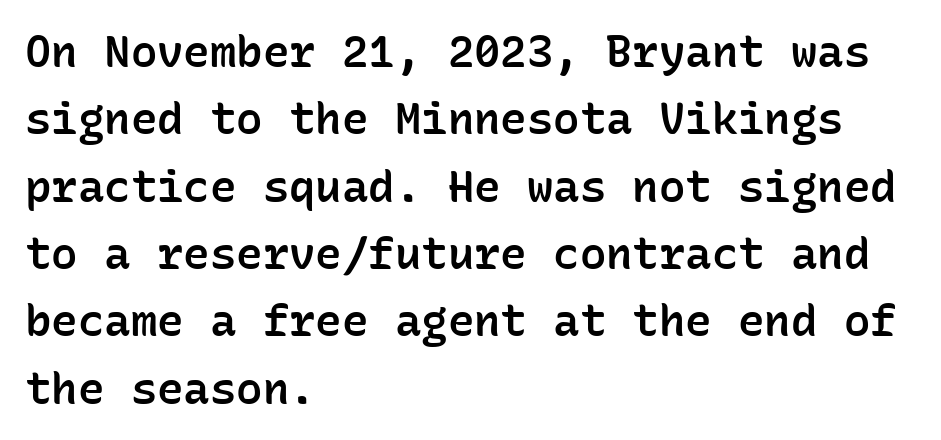
Posture: straight, roman, zero tilt. Typographic density is moderately raised because the face is semibold. Here the designer chose a console-style face with uniform glyph widths. Glyph-to-glyph distance matches everyday printed text.
